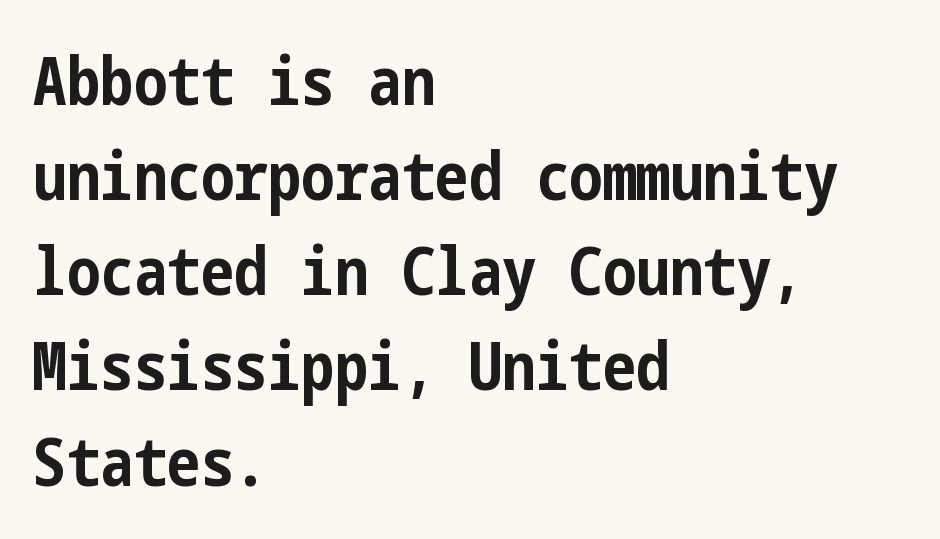
Q: Is the text bold? A: Yes.
Q: Is the text italic (slanted)? A: No, it is upright.
Q: Is the typeface a serif or a sans-serif typeface? A: Sans-serif.
Q: Is the text underlined? A: No.
Q: How is the paragraph aligned? A: Left-aligned.
Q: Is the spacing between letters normal or unusually wide? A: Normal.
Q: Is the spacing between lines tight, normal or loose? A: Normal.
Q: Width (condensed, normal, or wide)? A: Condensed.
Q: Stroke contrast? A: Low.
Q: x-height? A: Medium.
